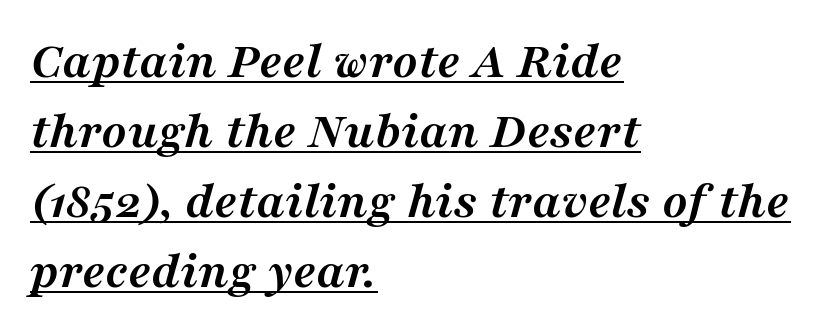
Q: Is the text bold? A: Yes.
Q: Is the text italic (slanted)? A: Yes, it leans right by about 16 degrees.
Q: Is the typeface a serif or a sans-serif typeface? A: Serif.
Q: Is the text underlined? A: Yes.
Q: How is the paragraph aligned? A: Left-aligned.
Q: Is the spacing between letters normal or unusually wide? A: Normal.
Q: Is the spacing between lines tight, normal or loose? A: Normal.
Q: Width (condensed, normal, or wide)? A: Normal.
Q: Stroke contrast? A: Medium.
Q: x-height? A: Medium.
Q: Monospaced? A: No.
